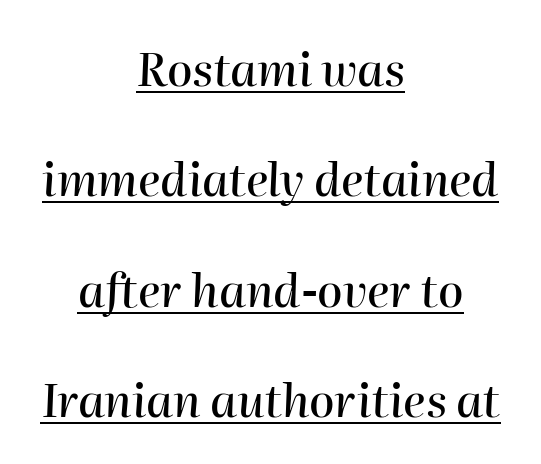
{"italic": "yes", "lean": "right", "slant_degrees": 2, "width": "normal", "stroke_contrast": "high", "x_height": "medium", "monospaced": "no", "underline": "yes", "align": "center", "line_spacing": "loose", "line_spacing_ratio": 2.4, "letter_spacing": "normal", "letter_spacing_em": 0.0, "glyph_px": 46}
